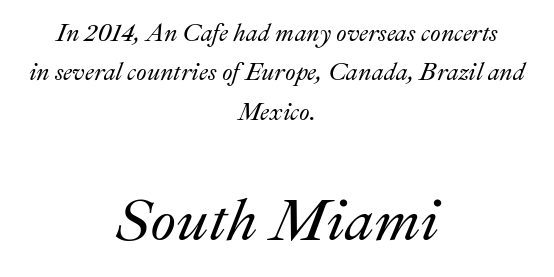
Alignment: centered. Vertically, the passage feels balanced, rows spaced as you'd expect. Reading top to bottom, the characters get bigger at the block break. Descender tails drop into unmarked territory. Here the designer chose a conventional face with non-uniform glyph widths. The passage shown has conventional tracking throughout.
